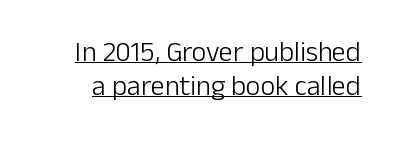
The image shows 28 px light sans-serif type, upright; set line spacing 1.22x, normal letter spacing, underlined; low stroke contrast and a medium x-height.
